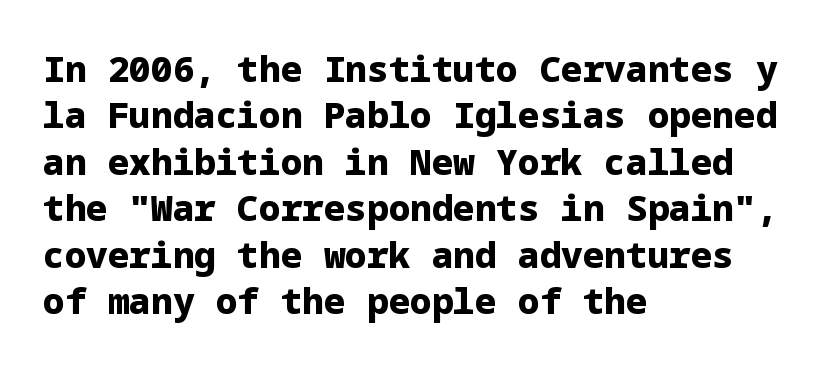
Students, note that the glyphs here touch the page at normal intervals. The letters carry no serifs — their stems end cleanly without finishing strokes. Typesetter's note: full bold, strokes at maximum text heaviness. Compared with typical paragraphs, the rows here are spaced about the same.
